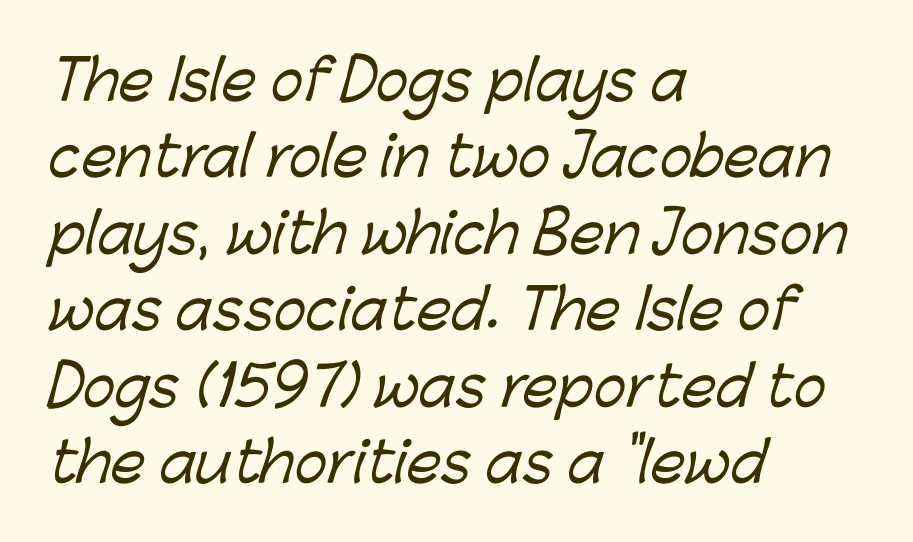
The image shows 55 px sans-serif type; set left-aligned, normal line spacing (1.39x), normal letter spacing, not underlined; low stroke contrast and a medium x-height.
